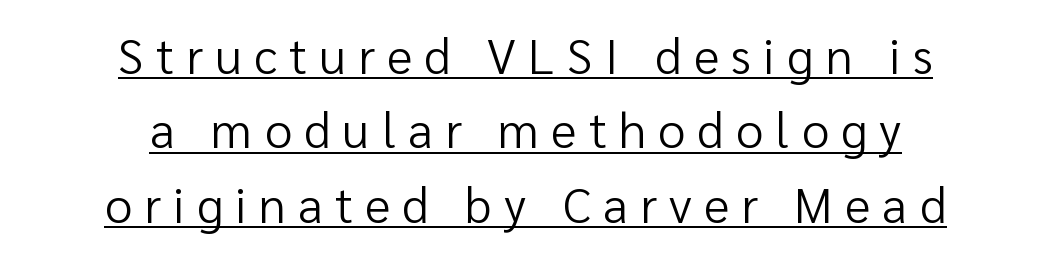
The image shows 49 px regular-weight sans-serif type, upright; set centered, normal line spacing (1.52x), unusually wide letter spacing (+0.25 em), underlined; low stroke contrast and a medium x-height.
